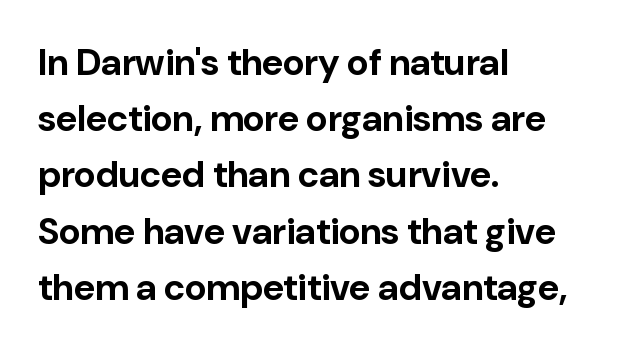
The image shows 37 px bold sans-serif type, upright; set left-aligned, normal line spacing (1.52x), normal letter spacing, not underlined; low stroke contrast and a medium x-height.
